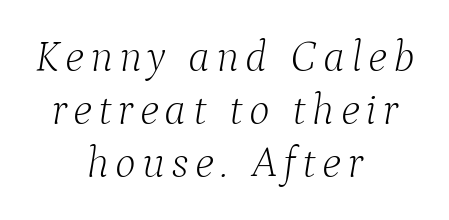
The image shows 44 px light serif type, italic (leaning right); set centered, line spacing 1.2x, not underlined; low stroke contrast and a medium x-height.
